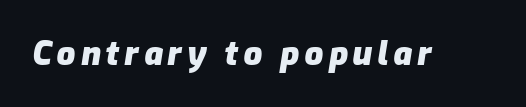
Q: Is the text bold? A: Yes.
Q: Is the text italic (slanted)? A: Yes, it leans right by about 9 degrees.
Q: Is the text underlined? A: No.
Q: Width (condensed, normal, or wide)? A: Normal.
Q: Stroke contrast? A: Low.
Q: x-height? A: Medium.
Q: Monospaced? A: No.
